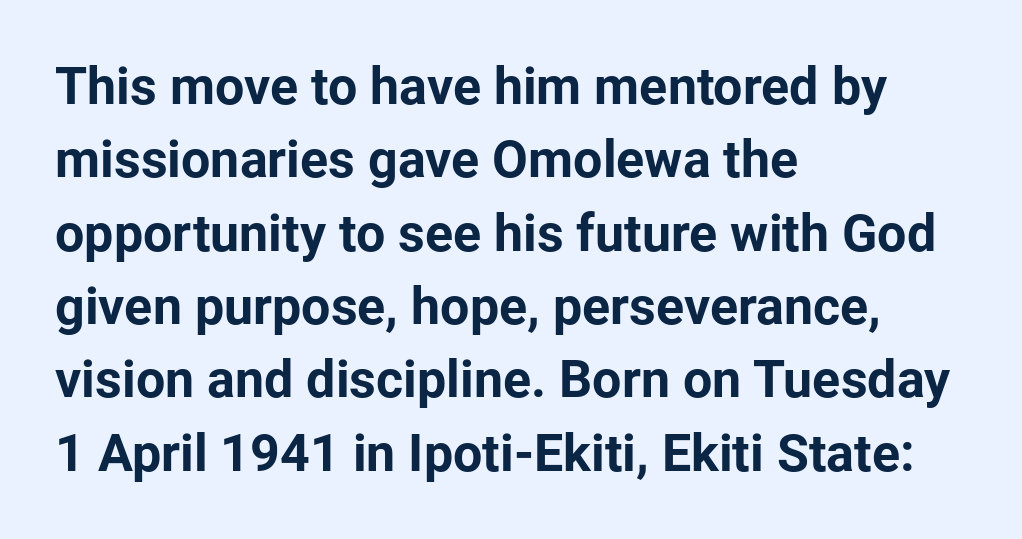
{"serif": "no", "italic": "no", "bold": "yes", "weight": "bold", "width": "normal", "stroke_contrast": "low", "x_height": "medium", "monospaced": "no", "underline": "no", "align": "left", "line_spacing": "normal", "line_spacing_ratio": 1.41, "letter_spacing": "normal", "letter_spacing_em": 0.0, "glyph_px": 52}
